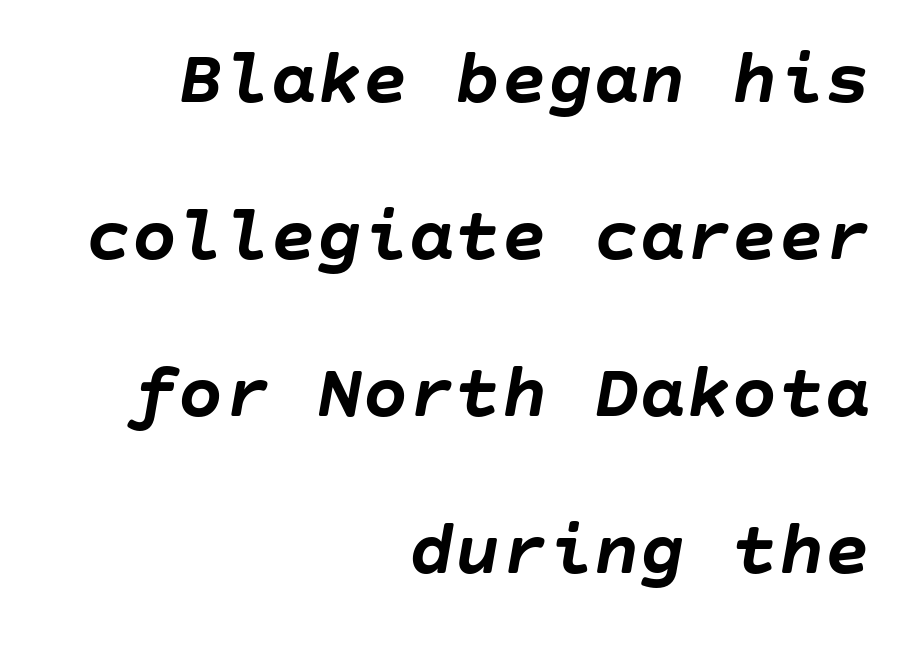
The image shows 77 px semibold type, italic (leaning right); set right-aligned, loose line spacing (2.04x), normal letter spacing, not underlined; low stroke contrast and a large x-height.
